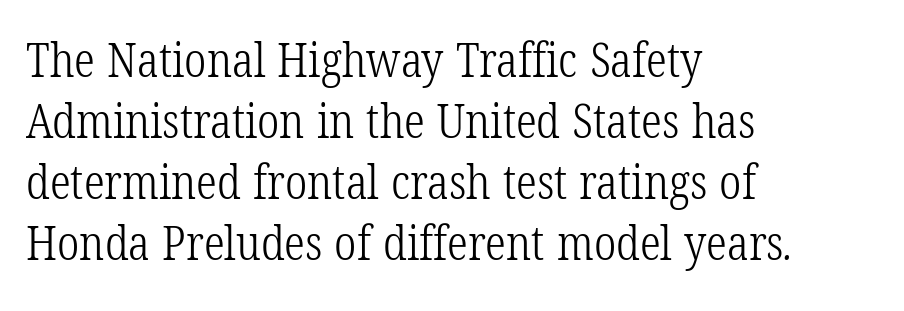
The font is comparable to plain body text, perhaps lighter. All the whitespace from short lines collects on the right. To sum up the face: it has serifs. These lines keep a tight, regular rhythm from letter to letter. Check under the words: just untouched page.
